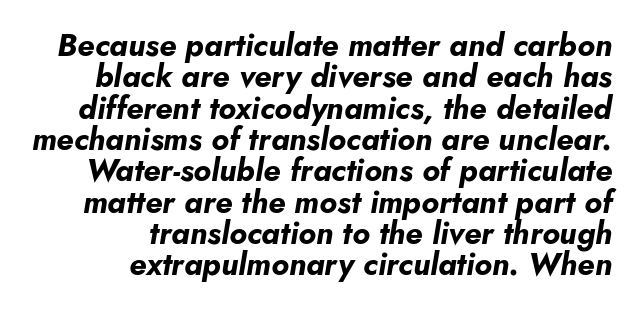
The axis of the letterforms is tilted away from vertical. The passage is arranged like a letterhead date or caption credit — flush right. Honestly, there is no underline to notice here at all. Baseline-to-baseline distance is barely more than the letter height.
